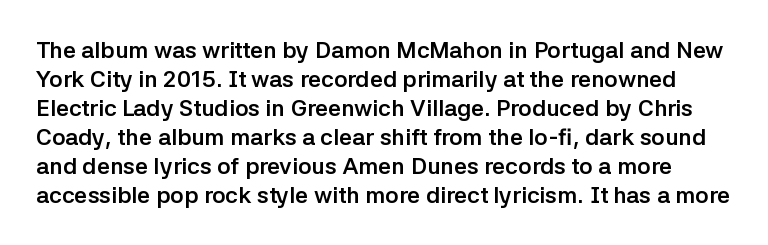
Q: Is the text bold? A: Yes.
Q: Is the text italic (slanted)? A: No, it is upright.
Q: Is the text underlined? A: No.
Q: Is the spacing between letters normal or unusually wide? A: Normal.
Q: Is the spacing between lines tight, normal or loose? A: Normal.
